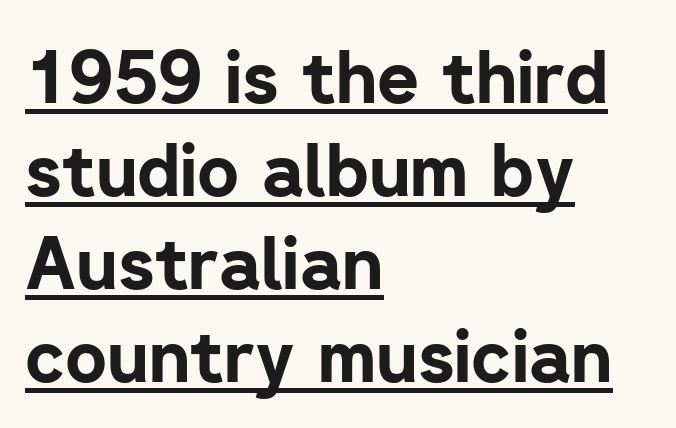
{"serif": "no", "italic": "no", "bold": "yes", "weight": "bold", "width": "normal", "stroke_contrast": "low", "x_height": "medium", "monospaced": "no", "underline": "yes", "align": "left", "line_spacing": "normal", "line_spacing_ratio": 1.29, "letter_spacing": "normal", "letter_spacing_em": 0.0, "glyph_px": 72}
